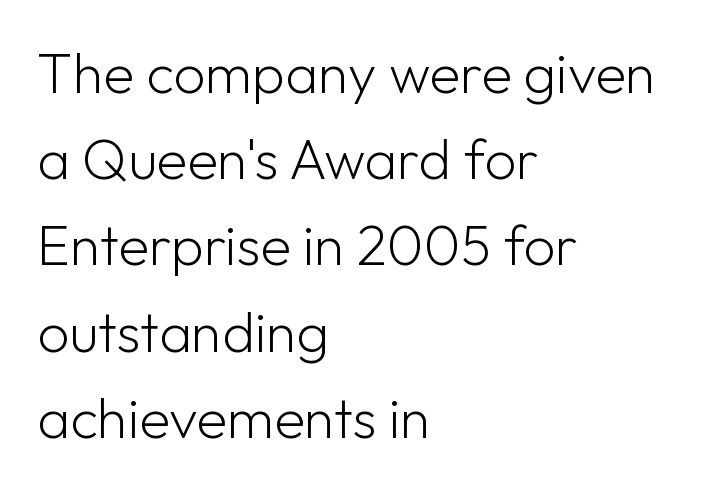
{"serif": "no", "italic": "no", "bold": "no", "weight": "light", "width": "normal", "stroke_contrast": "low", "x_height": "medium", "monospaced": "no", "underline": "no", "align": "left", "line_spacing": "normal", "line_spacing_ratio": 1.54, "letter_spacing": "normal", "letter_spacing_em": 0.0, "glyph_px": 56}
